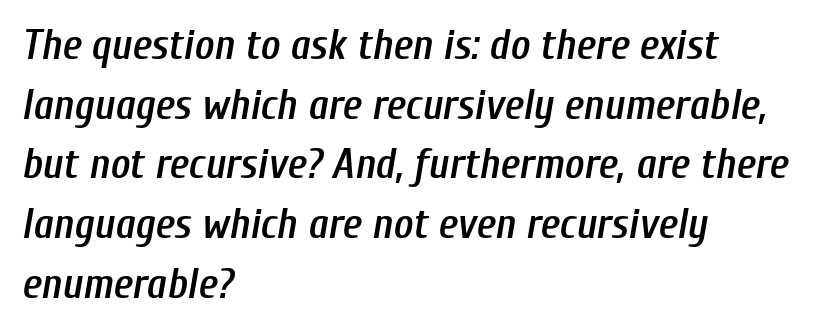
{"italic": "yes", "lean": "right", "slant_degrees": 10, "bold": "semi", "weight": "semibold", "width": "condensed", "stroke_contrast": "low", "x_height": "medium", "monospaced": "no", "underline": "no", "align": "left", "line_spacing": "normal", "line_spacing_ratio": 1.42, "letter_spacing": "normal", "letter_spacing_em": 0.0, "glyph_px": 42}
